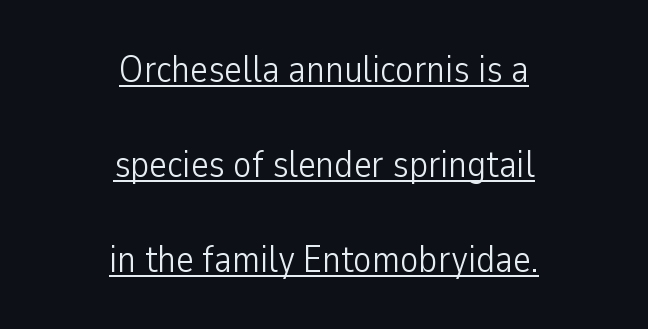
{"serif": "no", "italic": "no", "bold": "no", "weight": "light", "width": "condensed", "stroke_contrast": "low", "x_height": "medium", "monospaced": "no", "underline": "yes", "align": "center", "line_spacing": "loose", "line_spacing_ratio": 2.5, "letter_spacing": "normal", "letter_spacing_em": 0.0, "glyph_px": 38}
